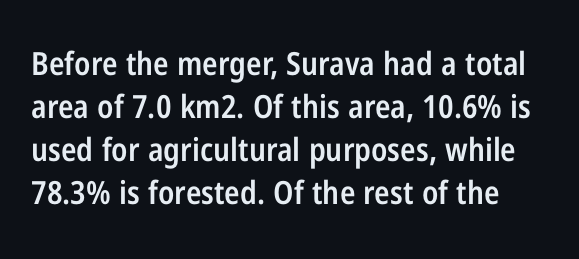
The image shows 32 px semibold, condensed sans-serif type, upright; set normal line spacing (1.34x), normal letter spacing, not underlined; low stroke contrast and a medium x-height.
